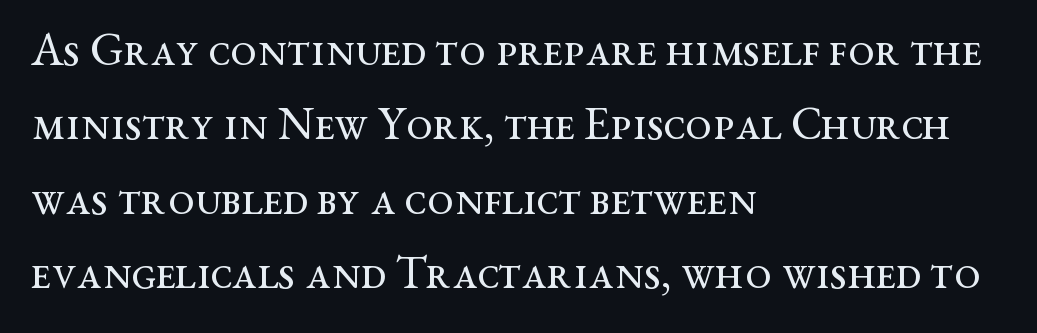
A typesetter would call this zero additional tracking. This sample is left-justified, so line endings fall wherever the words run out. Letterform terminals end in serifs throughout the passage. Characters remain perfectly vertical along every line. Looks like regular typesetting: each glyph gets only the width it needs. The weight would be labelled regular, book, light, or lighter still.
